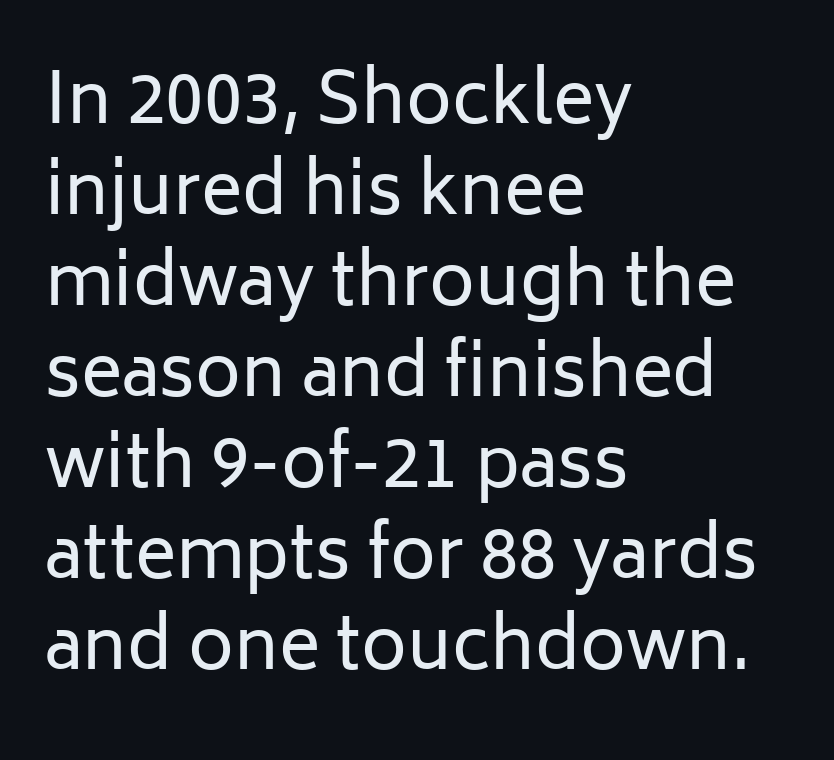
The face used here is proportionally spaced, like ordinary book or web type. This reads as an unemphasized weight, regular at the heaviest. One-word summary of the alignment: left. Does extra space separate the letters? No, they use regular spacing. Classification — sans serif.
